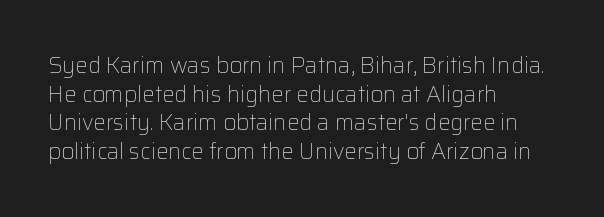
Check the space under the baseline: it is left empty. Characters follow at the spacing the type designer built in. These glyphs show unthickened strokes, regular width or finer. This is the regular roman posture of the typeface. A typesetter would call this leading conventional body-copy spacing. The compositor pushed each line to the left boundary.
